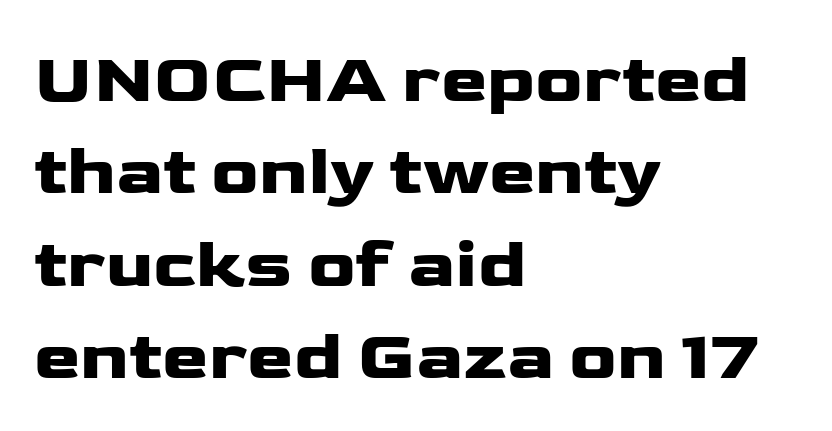
Has an underline been added? It has not. Quick note: not italic, upright. The font family rendered here belongs to the sans-serif group. Each new line begins a customary step beneath the previous one. Tracking here is standard; glyphs follow each other at the usual distance.
